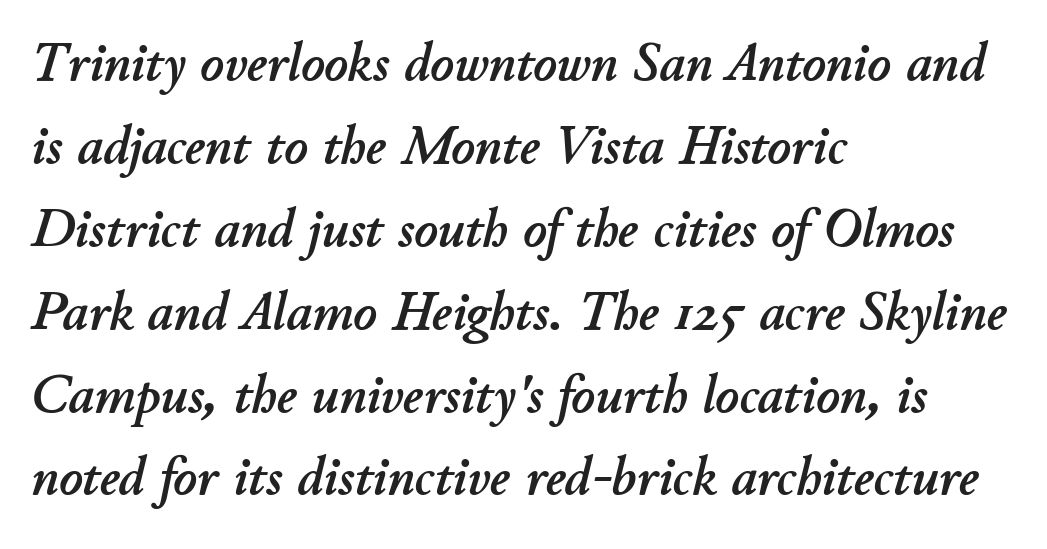
Q: Is the text italic (slanted)? A: Yes, it leans right by about 11 degrees.
Q: Is the text underlined? A: No.
Q: How is the paragraph aligned? A: Left-aligned.
Q: Is the spacing between letters normal or unusually wide? A: Normal.
Q: Is the spacing between lines tight, normal or loose? A: Normal.
Q: Width (condensed, normal, or wide)? A: Normal.
Q: Stroke contrast? A: Low.
Q: x-height? A: Small.
Q: Monospaced? A: No.
